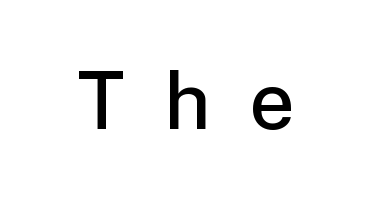
The image shows 80 px semibold sans-serif type, upright; set unusually wide letter spacing (+0.48 em), not underlined; low stroke contrast and a medium x-height.
